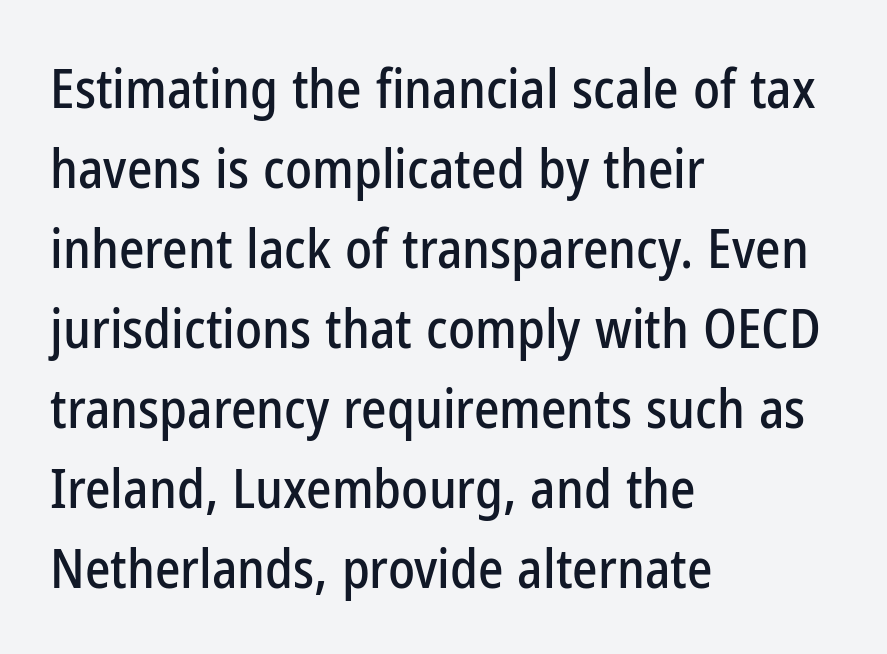
Q: Is the text italic (slanted)? A: No, it is upright.
Q: Is the typeface a serif or a sans-serif typeface? A: Sans-serif.
Q: Is the text underlined? A: No.
Q: How is the paragraph aligned? A: Left-aligned.
Q: Is the spacing between letters normal or unusually wide? A: Normal.
Q: Is the spacing between lines tight, normal or loose? A: Normal.
Q: Width (condensed, normal, or wide)? A: Condensed.
Q: Stroke contrast? A: Low.
Q: x-height? A: Medium.
Q: Monospaced? A: No.
